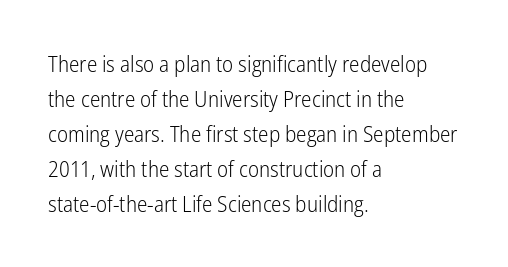
Q: Is the text bold? A: No.
Q: Is the text italic (slanted)? A: No, it is upright.
Q: Is the text underlined? A: No.
Q: How is the paragraph aligned? A: Left-aligned.
Q: Is the spacing between letters normal or unusually wide? A: Normal.
Q: Is the spacing between lines tight, normal or loose? A: Normal.
